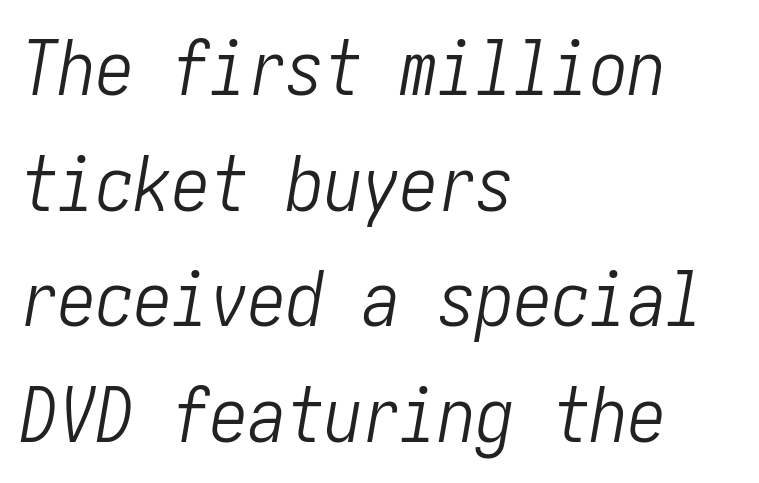
The typesetting does not lean heavy: it is not bold. Caption: multi-line text, flush left, ragged right. Rule under the text: the space is simply empty. Observe the lean: these are italic letterforms. Students, note that the glyphs here touch the page at normal intervals. Successive baselines arrive at the customary interval.
